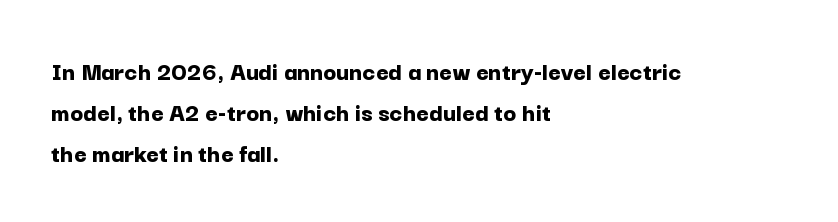
{"italic": "no", "bold": "yes", "underline": "no", "align": "left", "line_spacing": "normal", "line_spacing_ratio": 1.52, "letter_spacing": "normal", "letter_spacing_em": 0.0, "glyph_px": 27}
